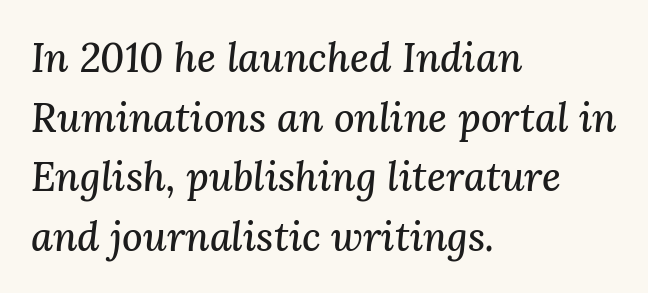
Q: Is the text italic (slanted)? A: Yes, it leans right by about 3 degrees.
Q: Is the typeface a serif or a sans-serif typeface? A: Serif.
Q: Is the text underlined? A: No.
Q: How is the paragraph aligned? A: Left-aligned.
Q: Is the spacing between letters normal or unusually wide? A: Normal.
Q: Is the spacing between lines tight, normal or loose? A: Normal.
Q: Width (condensed, normal, or wide)? A: Normal.
Q: Stroke contrast? A: Medium.
Q: x-height? A: Medium.
Q: Monospaced? A: No.
